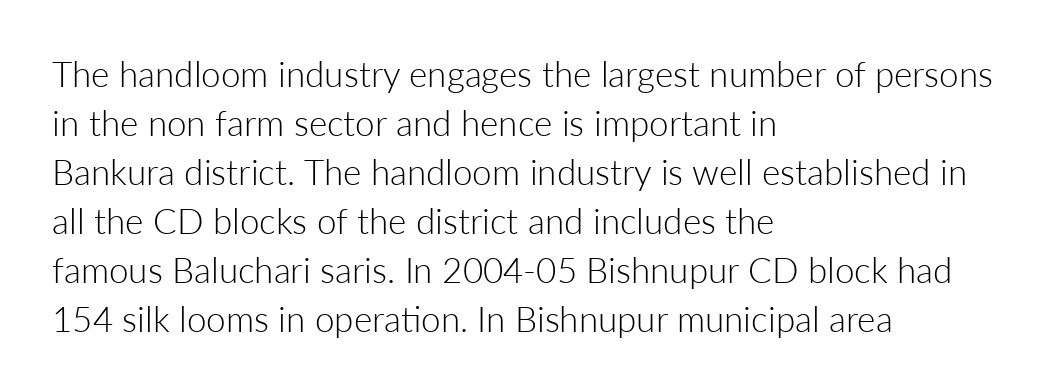
The image shows 35 px light sans-serif type, upright; set left-aligned, normal line spacing (1.4x), normal letter spacing, not underlined; low stroke contrast and a medium x-height.
